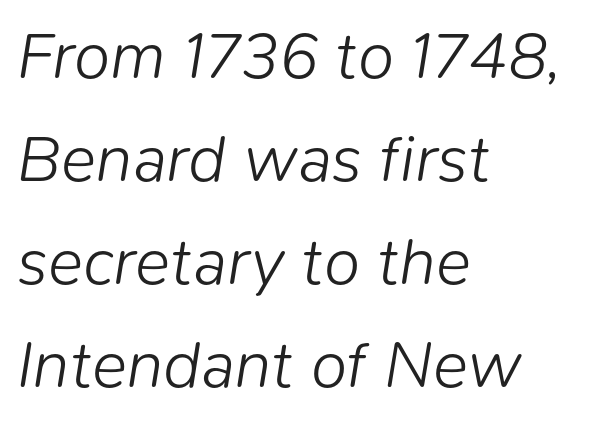
Q: Is the text bold? A: No.
Q: Is the text italic (slanted)? A: Yes, it leans right by about 9 degrees.
Q: Is the text underlined? A: No.
Q: How is the paragraph aligned? A: Left-aligned.
Q: Is the spacing between letters normal or unusually wide? A: Normal.
Q: Is the spacing between lines tight, normal or loose? A: Normal.
Q: Width (condensed, normal, or wide)? A: Normal.
Q: Stroke contrast? A: Low.
Q: x-height? A: Medium.
Q: Monospaced? A: No.
